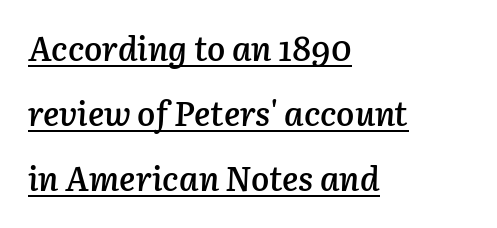
Q: Is the text bold? A: Semi-bold.
Q: Is the text italic (slanted)? A: Yes, it leans right by about 3 degrees.
Q: Is the text underlined? A: Yes.
Q: How is the paragraph aligned? A: Left-aligned.
Q: Is the spacing between letters normal or unusually wide? A: Normal.
Q: Is the spacing between lines tight, normal or loose? A: Loose.
Q: Width (condensed, normal, or wide)? A: Normal.
Q: Stroke contrast? A: Low.
Q: x-height? A: Medium.
Q: Monospaced? A: No.
